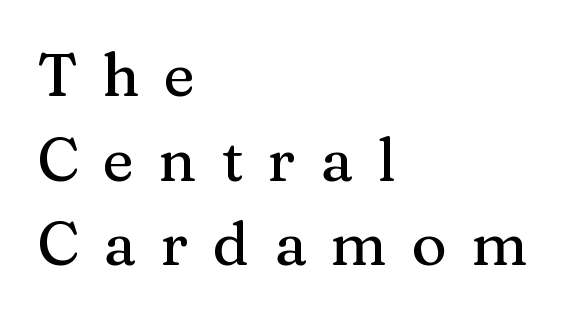
No italicization has been applied; the sample stays upright. What stands out about the letter spacing? Its width — letters are far apart. Here the designer chose a conventional face with non-uniform glyph widths. The letters carry serifs — small finishing strokes at the ends of their stems. This rendering uses left alignment, leaving the right contour irregular. Any mark beneath the type? The region is blank.
